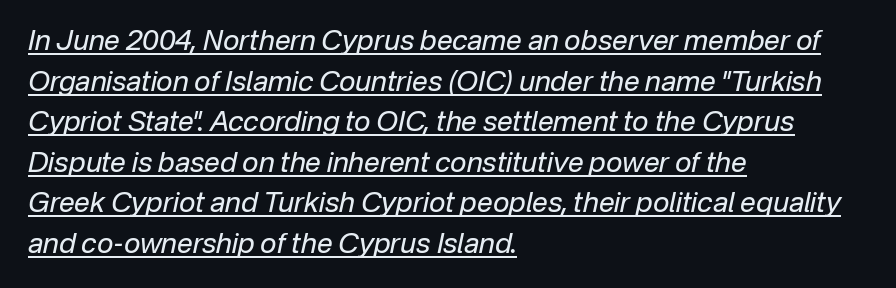
What's the leading like? Ordinary, nothing unusual. Like a heading marked for emphasis, these lines bear an underscore. The rendering uses natural spacing where letterforms have individual widths. The lettering tilts uniformly, giving the passage an italic look.
